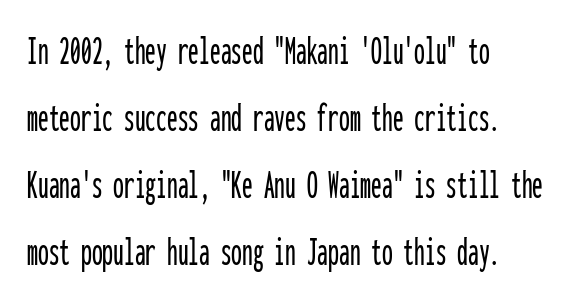
{"serif": "no", "italic": "no", "width": "condensed", "stroke_contrast": "low", "x_height": "medium", "monospaced": "yes", "underline": "no", "align": "left", "line_spacing": "normal", "line_spacing_ratio": 1.56, "letter_spacing": "normal", "letter_spacing_em": 0.0, "glyph_px": 43}
